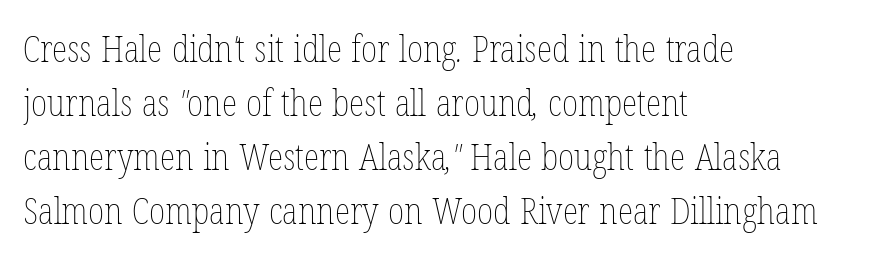
The image shows 36 px thin, condensed type; set left-aligned, normal line spacing (1.5x), normal letter spacing, not underlined; low stroke contrast and a medium x-height.
